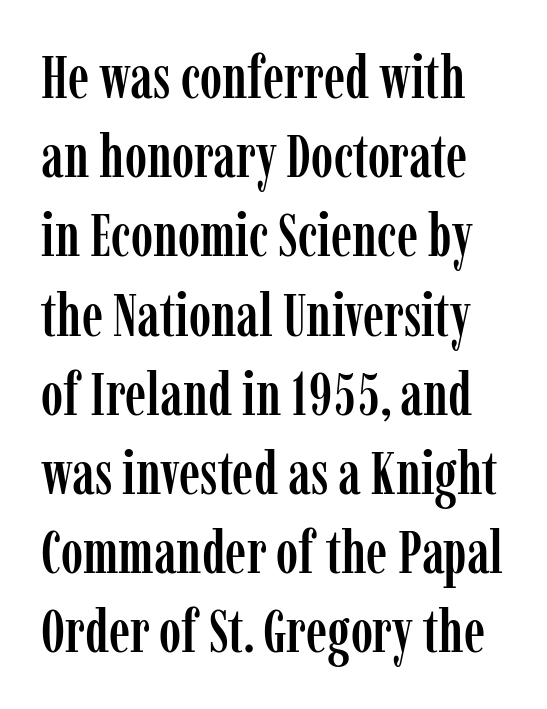
The lettering stays uniformly vertical, giving the passage a roman look. The rendering shows small feet on the letterforms — a serif design. If you measured baseline to baseline, you'd find a middling distance. Think of a printed novel: that variable character pitch is what you see here. Decoration check: the copy has no underline. Short note: letters normally spaced.
